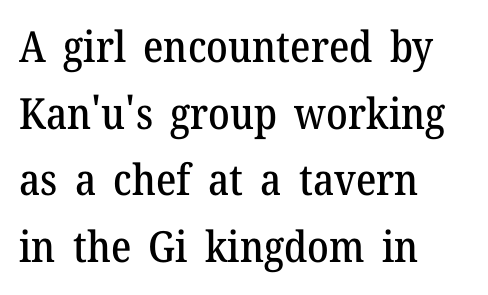
Compared with typical body copy, the letter spacing here is the same. Unlike italic type, these characters show no tilt at all. Observe the serifs anchoring each vertical stroke in this sample. Casual observation: everything's shoved over to the left. The words here are not underlined.
